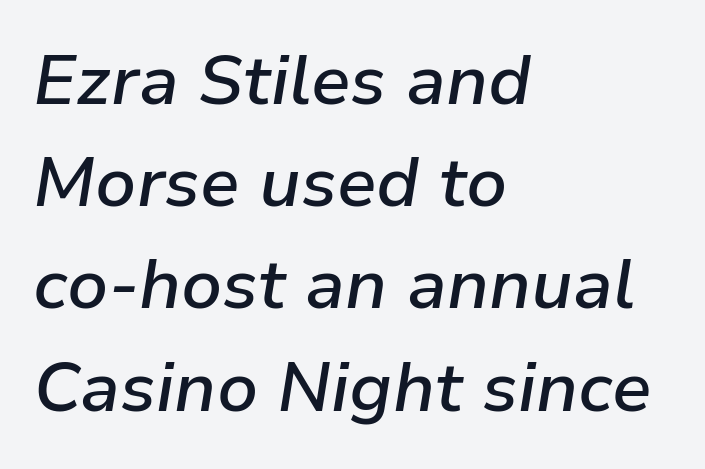
The passage shown is typed in a proportional face where columns would drift. Notice how descenders clear the ascenders below comfortably — that's standard leading. In terms of letterspacing, this is plain default setting. If you drew a ruler down the left edge, every line would touch it. Semibold letterforms, between regular and bold. A typesetter would mark this as italic.
